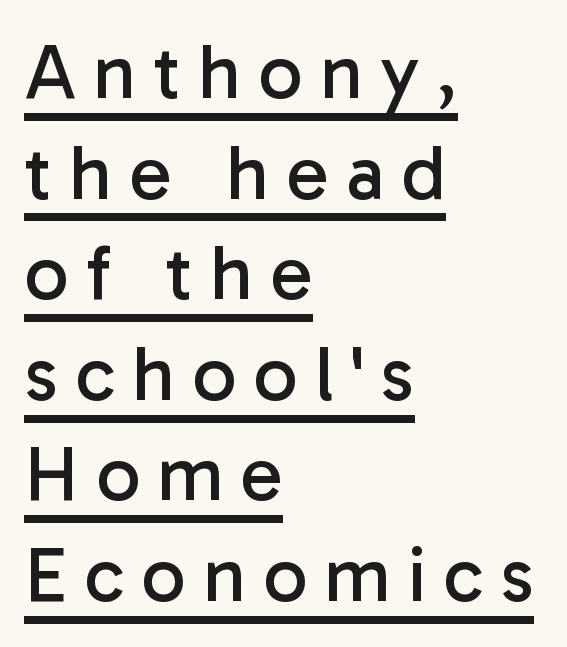
{"serif": "no", "italic": "no", "bold": "no", "weight": "regular", "width": "normal", "stroke_contrast": "low", "x_height": "medium", "monospaced": "no", "underline": "yes", "align": "left", "line_spacing": "normal", "line_spacing_ratio": 1.29, "letter_spacing": "wide", "letter_spacing_em": 0.22, "glyph_px": 78}
